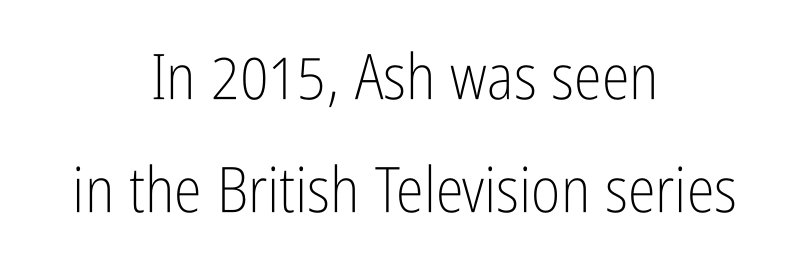
Weight: in the light-to-regular range. Letters rest on an invisible, unmarked baseline. Each letter keeps its own natural width here, so spacing adapts to shape. The face used here is a sans, in the tradition of grotesques and geometrics. Honestly, the letter spacing is just normal — you wouldn't notice it.
